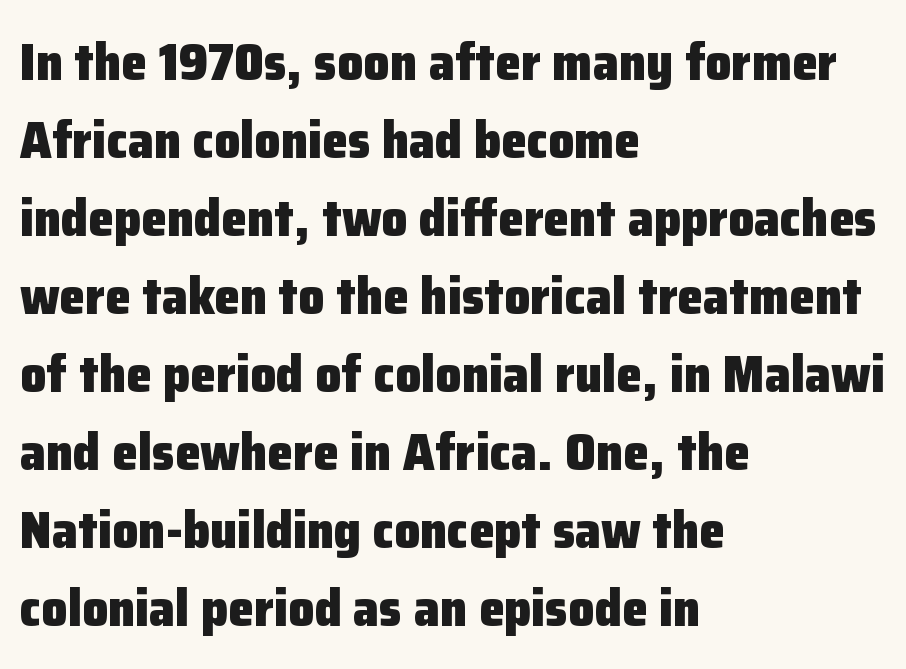
{"serif": "no", "italic": "no", "bold": "yes", "weight": "heavy", "width": "normal", "stroke_contrast": "low", "x_height": "medium", "monospaced": "no", "underline": "no", "align": "left", "line_spacing": "normal", "line_spacing_ratio": 1.5, "letter_spacing": "normal", "letter_spacing_em": 0.0, "glyph_px": 52}
